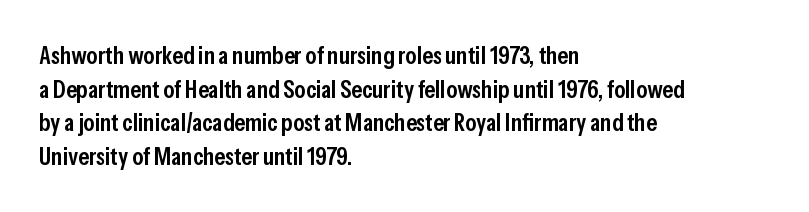
Is there any slant? The stems are plumb. Only glyphs here, with clear space below each row. A fair bit of extra ink — the face is semibold, not bold. Honestly, the row spacing looks completely unremarkable. These lines stack with their left ends in a neat column.
